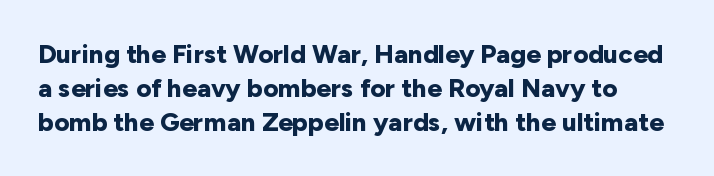
The image shows 26 px bold type, upright; set normal line spacing (1.3x), normal letter spacing, not underlined.
